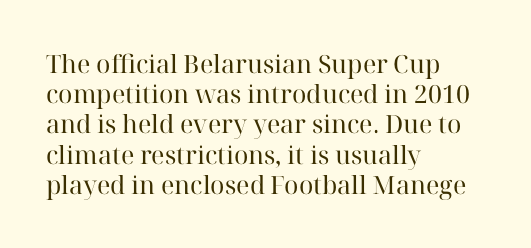
{"italic": "no", "bold": "no", "underline": "no", "align": "left", "line_spacing_ratio": 1.21, "letter_spacing": "normal", "letter_spacing_em": 0.0, "glyph_px": 25}
